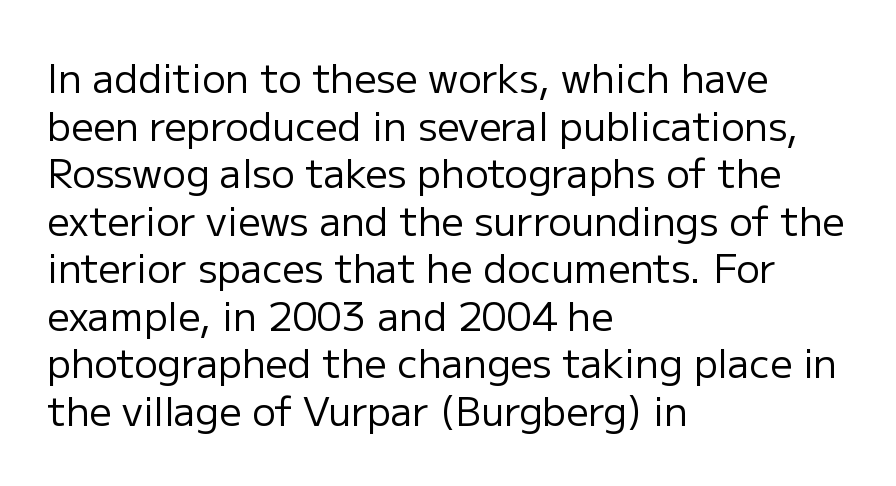
The image shows 39 px regular-weight sans-serif type, upright; set left-aligned, line spacing 1.22x, normal letter spacing, not underlined; low stroke contrast and a medium x-height.
